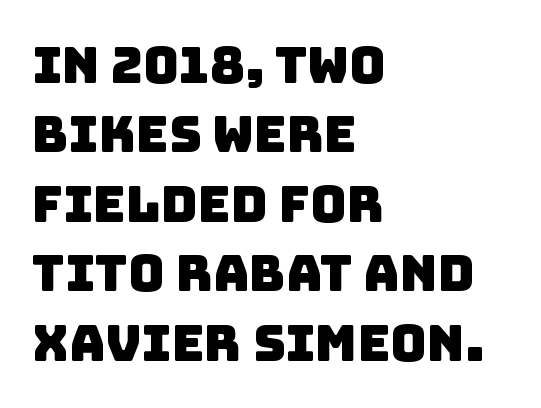
The image shows 50 px sans-serif type; set left-aligned, normal line spacing (1.39x), normal letter spacing, not underlined; low stroke contrast and a large x-height.
